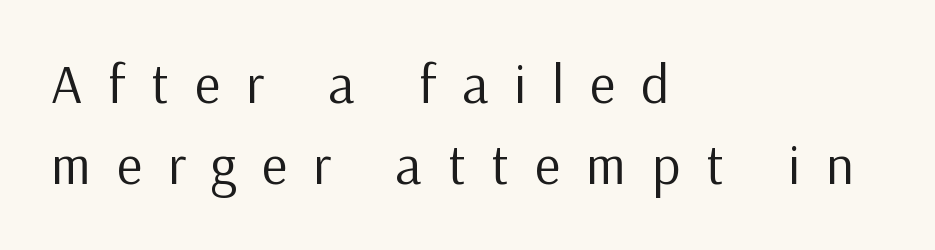
The gaps between neighbouring characters are conspicuously large. Has an underline been added? It has not. In terms of posture, this sample is upright. Rows of type keep a routine distance in the vertical direction. Short and long lines alike share a common starting point at left.
